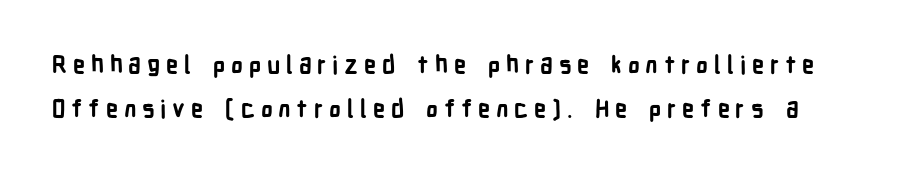
{"italic": "no", "bold": "yes", "underline": "no", "line_spacing_ratio": 1.82, "letter_spacing": "wide", "letter_spacing_em": 0.24, "glyph_px": 24}
